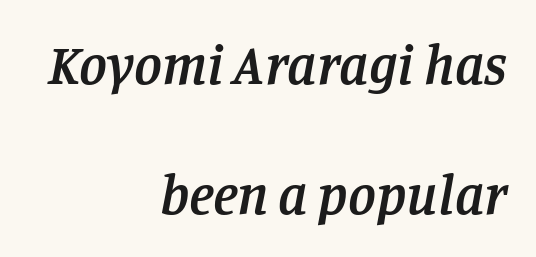
The passage shown is typed in a proportional face where columns would drift. The words here are not underlined. A student would call this right alignment; a typographer would say flush right, rag left. Every letter is mildly thick-stroked: semibold rather than bold. Default kerning and tracking; the words read as compact shapes. The rendering shows small feet on the letterforms — a serif design.
